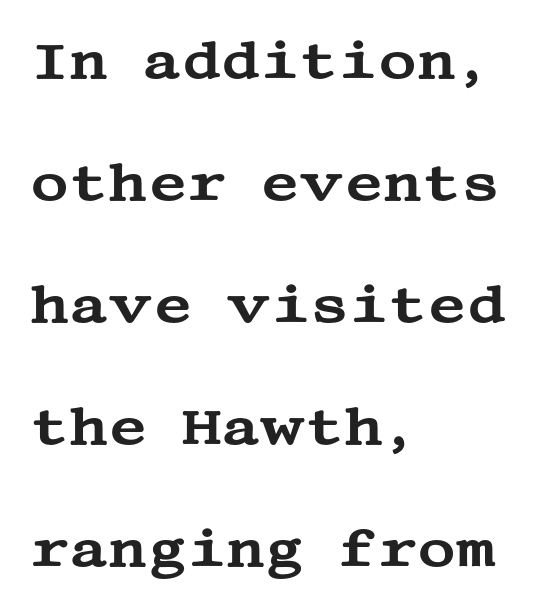
Q: Is the text italic (slanted)? A: No, it is upright.
Q: Is the typeface a serif or a sans-serif typeface? A: Serif.
Q: Is the text underlined? A: No.
Q: How is the paragraph aligned? A: Left-aligned.
Q: Is the spacing between letters normal or unusually wide? A: Normal.
Q: Is the spacing between lines tight, normal or loose? A: Loose.
Q: Width (condensed, normal, or wide)? A: Wide.
Q: Stroke contrast? A: Medium.
Q: x-height? A: Large.
